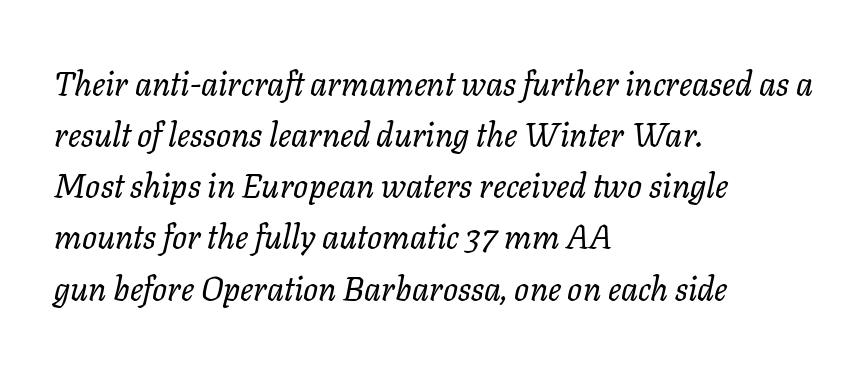
Words appear dense and cohesive because spacing is normal. Ink coverage per letter is moderate at most. The leading is moderate, giving the passage an even texture. Plain, unruled lines of type.
